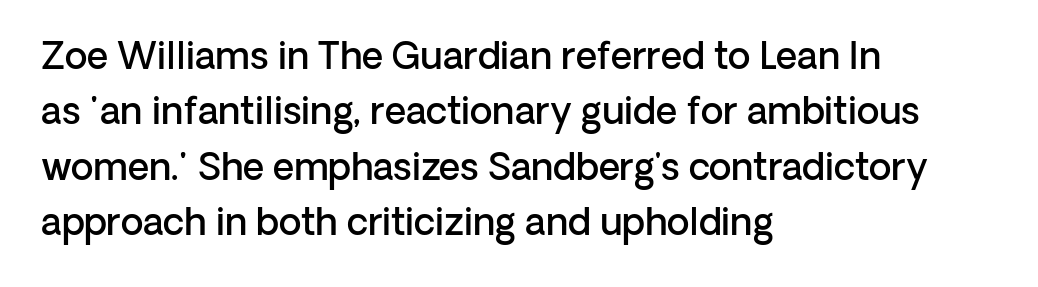
Q: Is the text bold? A: Semi-bold.
Q: Is the text italic (slanted)? A: No, it is upright.
Q: Is the typeface a serif or a sans-serif typeface? A: Sans-serif.
Q: Is the text underlined? A: No.
Q: How is the paragraph aligned? A: Left-aligned.
Q: Is the spacing between letters normal or unusually wide? A: Normal.
Q: Is the spacing between lines tight, normal or loose? A: Normal.
Q: Width (condensed, normal, or wide)? A: Normal.
Q: Stroke contrast? A: Low.
Q: x-height? A: Medium.
Q: Monospaced? A: No.
